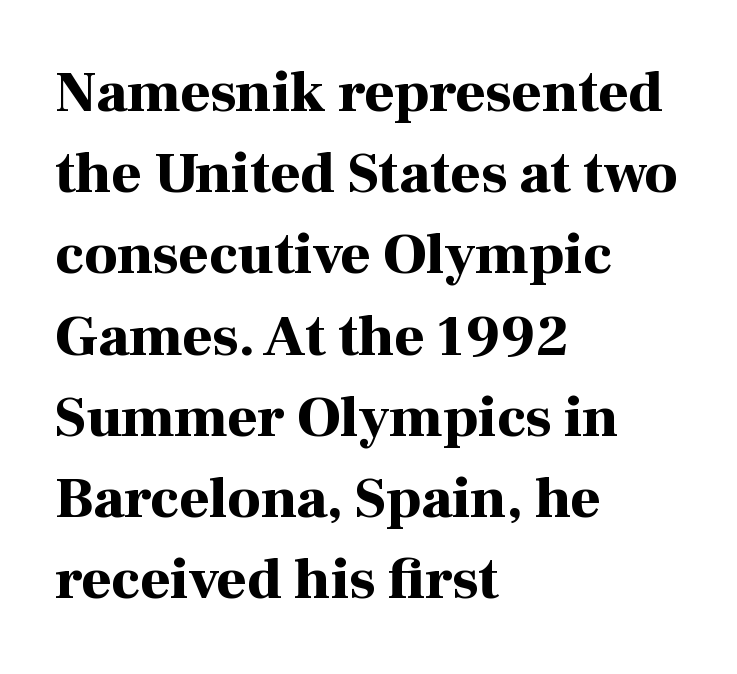
{"serif": "yes", "italic": "no", "bold": "yes", "weight": "bold", "width": "normal", "stroke_contrast": "high", "x_height": "medium", "monospaced": "no", "underline": "no", "align": "left", "line_spacing": "normal", "line_spacing_ratio": 1.4, "letter_spacing": "normal", "letter_spacing_em": 0.0, "glyph_px": 58}
